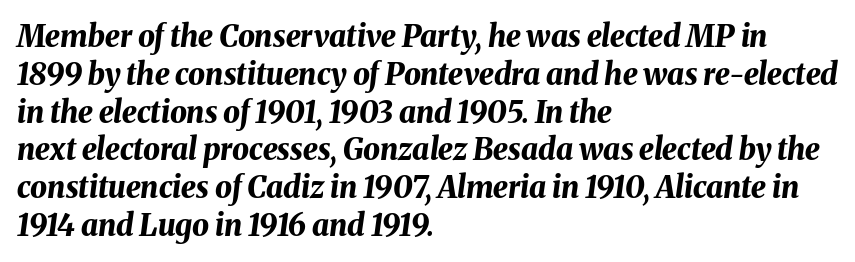
{"italic": "yes", "lean": "right", "slant_degrees": 8, "bold": "yes", "weight": "bold", "width": "normal", "stroke_contrast": "medium", "x_height": "medium", "monospaced": "no", "underline": "no", "align": "left", "line_spacing": "normal", "line_spacing_ratio": 1.26, "letter_spacing": "normal", "letter_spacing_em": 0.0, "glyph_px": 30}
